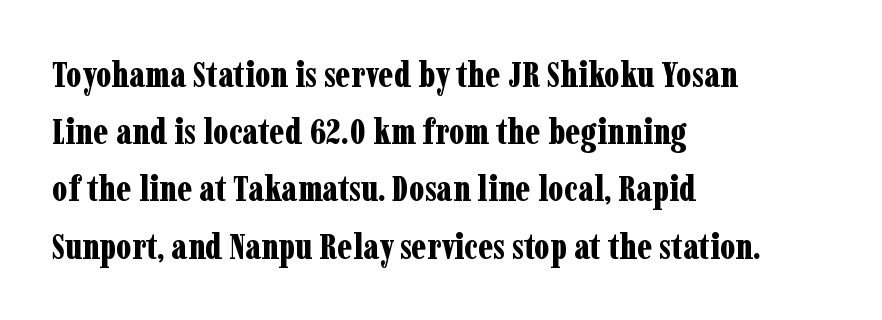
The image shows 36 px bold, condensed serif type, upright; set left-aligned, normal line spacing (1.59x), normal letter spacing, not underlined; low stroke contrast and a medium x-height.
